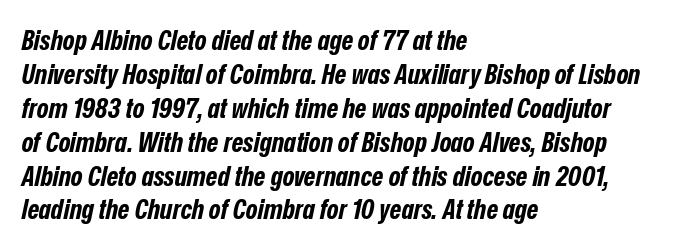
{"italic": "yes", "lean": "right", "slant_degrees": 12, "bold": "yes", "weight": "bold", "width": "condensed", "stroke_contrast": "low", "x_height": "medium", "monospaced": "no", "underline": "no", "align": "left", "line_spacing_ratio": 1.21, "letter_spacing": "normal", "letter_spacing_em": 0.0, "glyph_px": 28}
